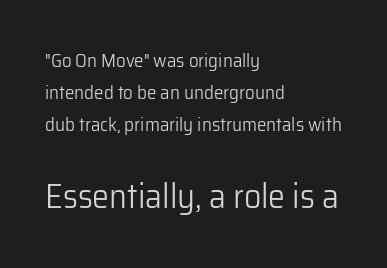
{"serif": "no", "italic": "no", "bold": "no", "weight": "light", "width": "normal", "stroke_contrast": "low", "x_height": "medium", "monospaced": "no", "underline": "no", "align": "left", "line_spacing": "normal", "line_spacing_ratio": 1.69, "letter_spacing": "normal", "letter_spacing_em": 0.0, "larger_block": "second", "size_ratio": 1.79, "glyph_px": 34}
